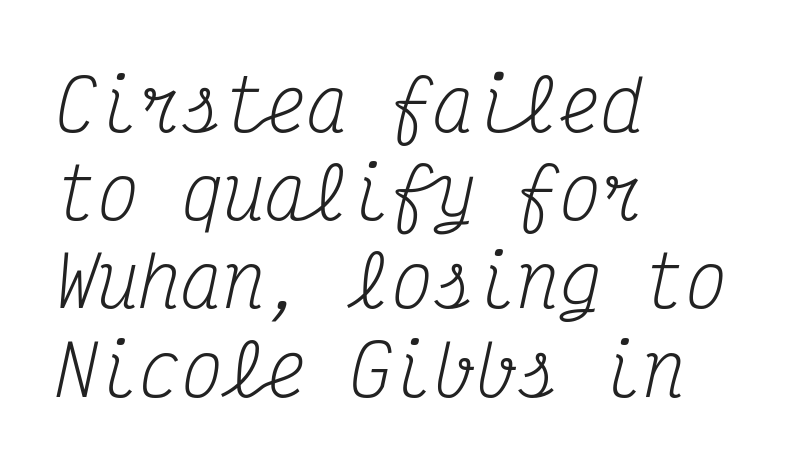
Does extra space separate the letters? No, they use regular spacing. No extra ink here — the face is not bold. Glance below the letters and you will spot only blank space. This sample uses an oblique cut, with every glyph tilted off the vertical. Spacing verdict: monospaced, one width for all characters. Are there feet on the stems? There are — it's a serif.
